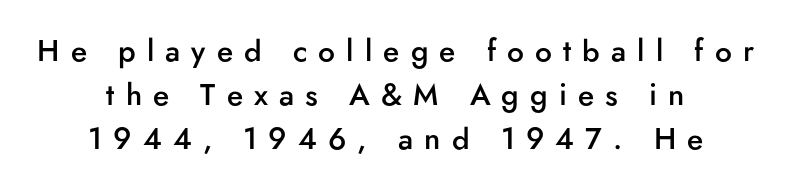
Teacher's note: observe the equal gaps on both sides — that is centered alignment. The characters display no serif detailing; their extremities are plain. The designer left line spacing at the default. The letters are spread apart with noticeably loose tracking. The font is running at a semibold setting, under full bold.
